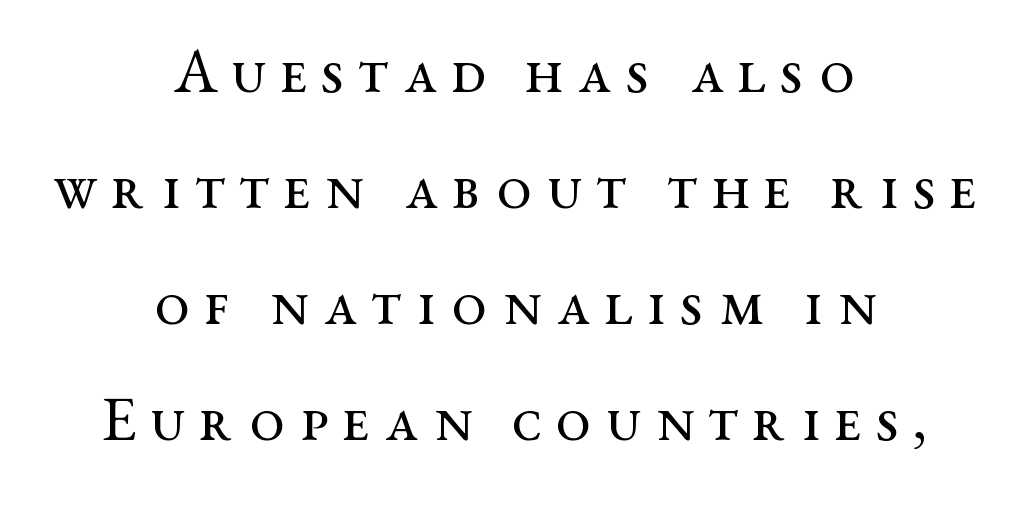
Q: Is the text bold? A: No.
Q: Is the text italic (slanted)? A: No, it is upright.
Q: Is the typeface a serif or a sans-serif typeface? A: Serif.
Q: Is the text underlined? A: No.
Q: How is the paragraph aligned? A: Centered.
Q: Is the spacing between letters normal or unusually wide? A: Unusually wide.
Q: Width (condensed, normal, or wide)? A: Wide.
Q: Stroke contrast? A: Medium.
Q: x-height? A: Medium.
Q: Monospaced? A: No.
